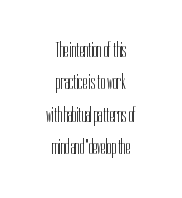
{"italic": "no", "bold": "no", "underline": "no", "align": "center", "line_spacing": "normal", "line_spacing_ratio": 1.47, "letter_spacing": "normal", "letter_spacing_em": 0.0, "glyph_px": 22}
